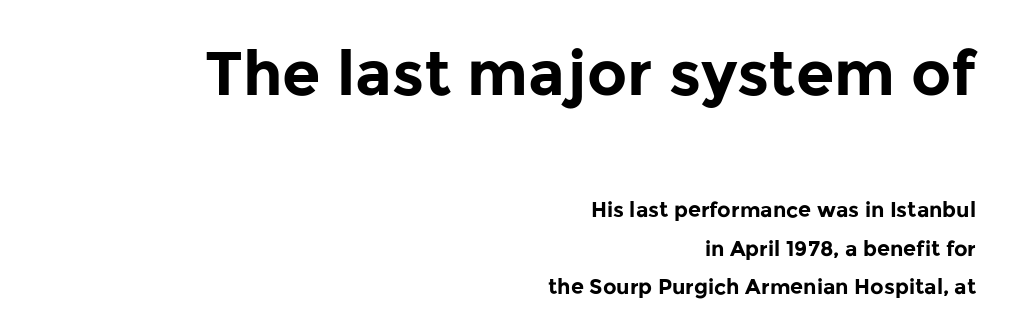
Spacing verdict: proportional, widths tailored to each character. The passage shown is not underscored anywhere. Each letter's strokes conclude bluntly, with no projecting serifs. Between these two stacked blocks, the higher one wins on size.
